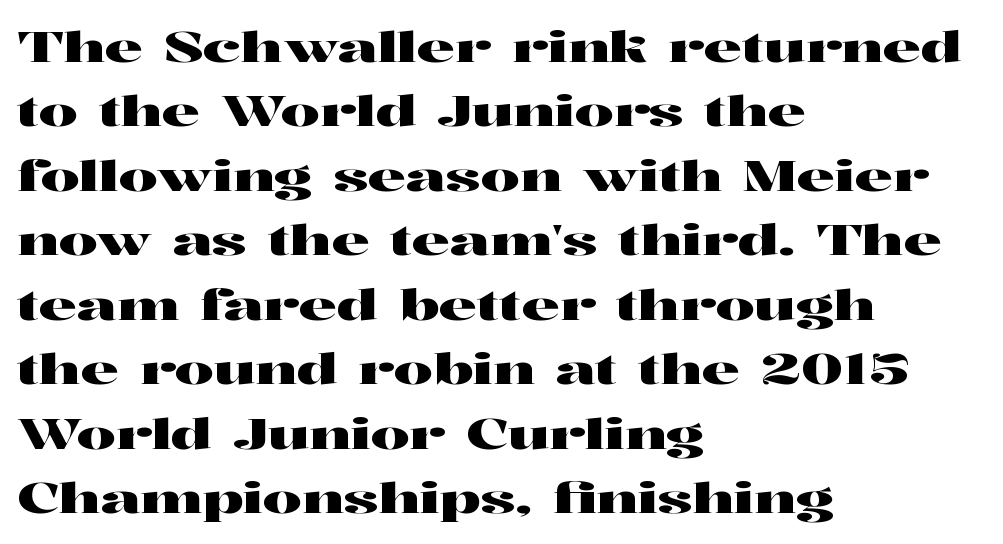
Q: Is the text italic (slanted)? A: No, it is upright.
Q: Is the typeface a serif or a sans-serif typeface? A: Serif.
Q: Is the text underlined? A: No.
Q: How is the paragraph aligned? A: Left-aligned.
Q: Is the spacing between letters normal or unusually wide? A: Normal.
Q: Is the spacing between lines tight, normal or loose? A: Normal.
Q: Width (condensed, normal, or wide)? A: Wide.
Q: Stroke contrast? A: High.
Q: x-height? A: Medium.
Q: Monospaced? A: No.
